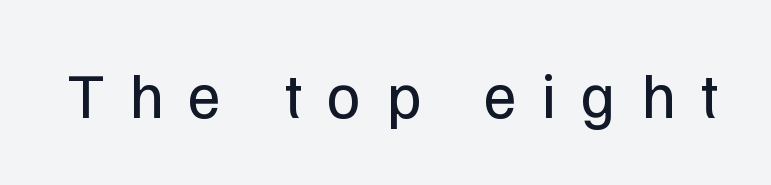
Q: Is the text bold? A: No.
Q: Is the text italic (slanted)? A: No, it is upright.
Q: Is the typeface a serif or a sans-serif typeface? A: Sans-serif.
Q: Is the text underlined? A: No.
Q: Is the spacing between letters normal or unusually wide? A: Unusually wide.
Q: Width (condensed, normal, or wide)? A: Normal.
Q: Stroke contrast? A: Low.
Q: x-height? A: Medium.
Q: Monospaced? A: No.
